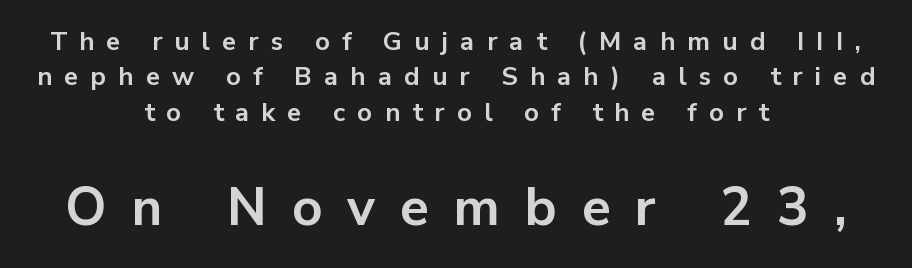
{"serif": "no", "italic": "no", "bold": "yes", "weight": "bold", "width": "normal", "stroke_contrast": "low", "x_height": "medium", "monospaced": "no", "underline": "no", "align": "center", "line_spacing": "normal", "line_spacing_ratio": 1.36, "letter_spacing": "wide", "letter_spacing_em": 0.47, "larger_block": "second", "size_ratio": 2.04, "glyph_px": 53}
